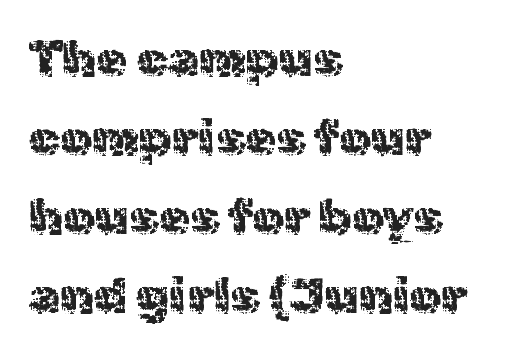
Q: Is the text bold? A: No.
Q: Is the text italic (slanted)? A: No, it is upright.
Q: Is the typeface a serif or a sans-serif typeface? A: Sans-serif.
Q: Is the text underlined? A: No.
Q: How is the paragraph aligned? A: Left-aligned.
Q: Is the spacing between letters normal or unusually wide? A: Normal.
Q: Is the spacing between lines tight, normal or loose? A: Normal.
Q: Width (condensed, normal, or wide)? A: Normal.
Q: x-height? A: Medium.
Q: Monospaced? A: No.
